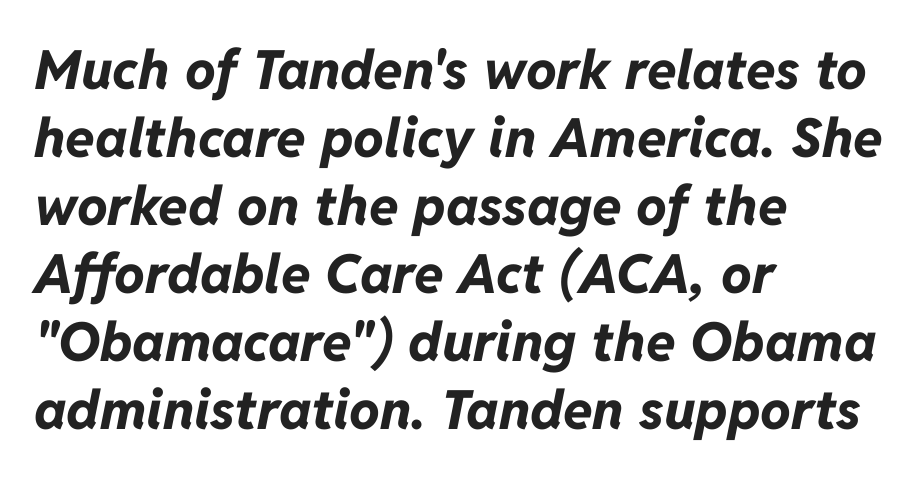
Every row of glyphs begins at an identical x-position on the left. These lines carry a lot of weight — the face is fully bold. Is the type slanted? Yes — the strokes lean at a clear angle. The string is rendered with underlining switched off.
